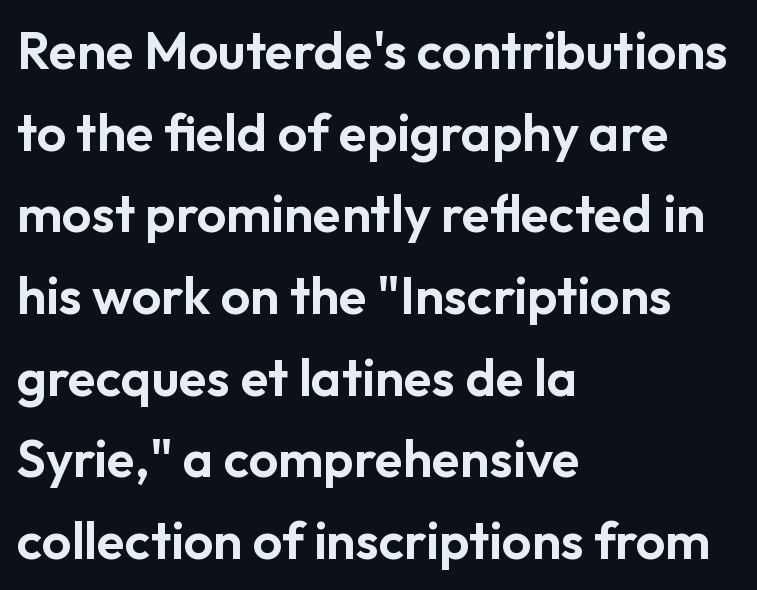
{"serif": "no", "italic": "no", "width": "normal", "stroke_contrast": "low", "x_height": "medium", "monospaced": "no", "underline": "no", "align": "left", "line_spacing": "normal", "line_spacing_ratio": 1.57, "letter_spacing": "normal", "letter_spacing_em": 0.0, "glyph_px": 52}
